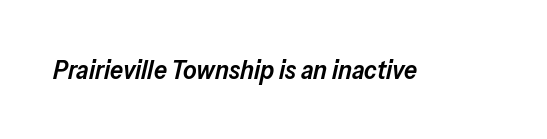
The image shows 26 px text type, italic (leaning right); set normal letter spacing, not underlined.
